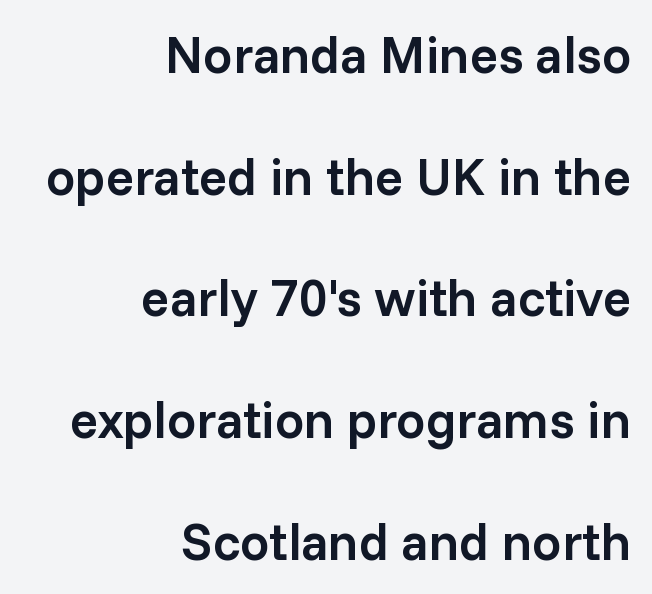
{"serif": "no", "italic": "no", "bold": "semi", "weight": "semibold", "width": "normal", "stroke_contrast": "low", "x_height": "medium", "monospaced": "no", "underline": "no", "align": "right", "line_spacing": "loose", "line_spacing_ratio": 2.34, "letter_spacing": "normal", "letter_spacing_em": 0.0, "glyph_px": 52}
